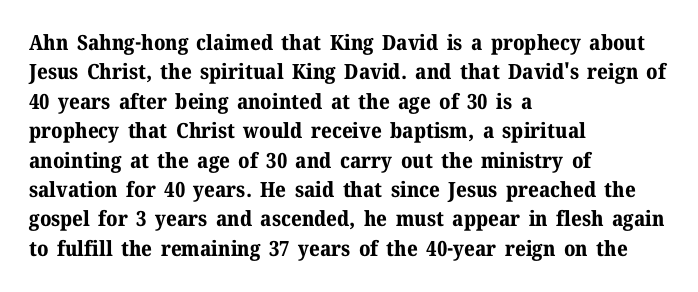
The image shows 21 px bold type, upright; set left-aligned, normal line spacing (1.4x), normal letter spacing, not underlined.
